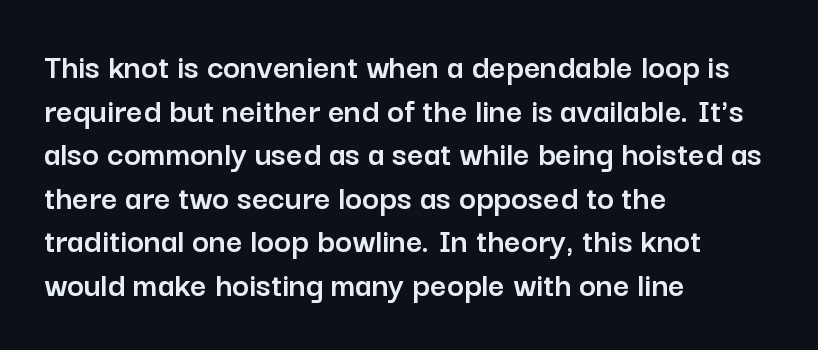
Examine the stroke ends and you'll find no serifs. This sample has the flowing, uneven cadence of proportional lettering. In terms of posture, this sample is upright. The rag falls on the right side of this text block. Inter-character spacing is left at the font's built-in metrics.
